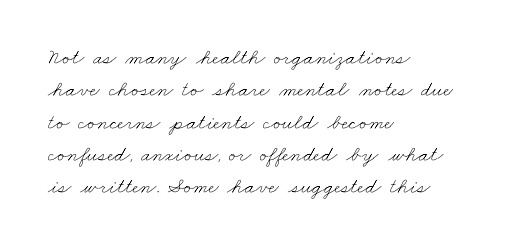
Q: Is the text bold? A: No.
Q: Is the text underlined? A: No.
Q: How is the paragraph aligned? A: Left-aligned.
Q: Is the spacing between letters normal or unusually wide? A: Normal.
Q: Is the spacing between lines tight, normal or loose? A: Normal.
